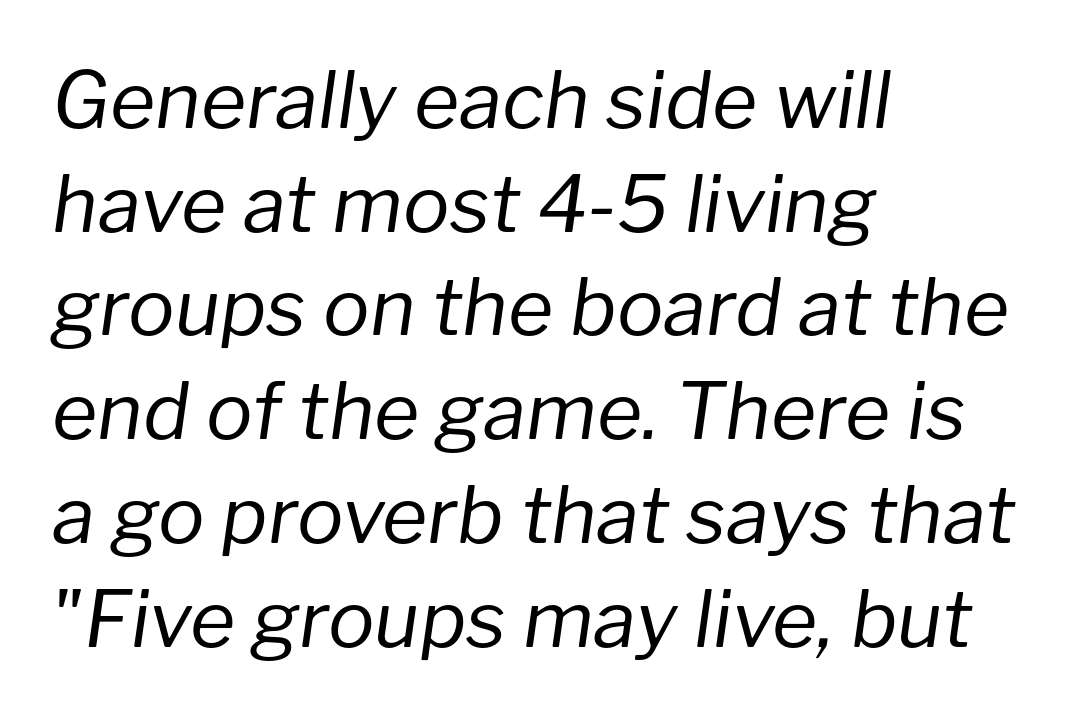
Descenders hang freely into open space. Looks like regular typesetting: each glyph gets only the width it needs. Characters are canted at an angle relative to the baseline's perpendicular. The passage shown has conventional tracking throughout.
